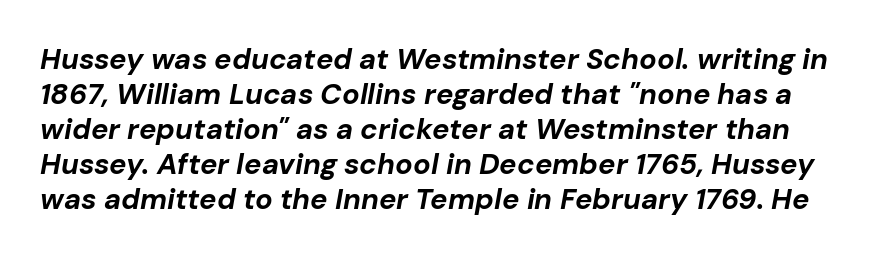
A bare baseline throughout the passage. A typesetter would call this proportional, since set widths differ per character. The characters look thick and weighty, a clear bold. You can tell it's italic because the verticals aren't actually vertical. This rendering leaves character spacing at its baseline value.
